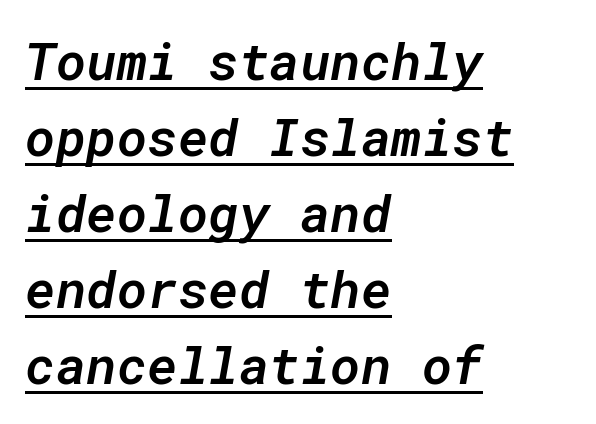
The image shows 52 px semibold type, italic (leaning right), monospaced; set left-aligned, normal line spacing (1.46x), normal letter spacing, underlined; low stroke contrast and a medium x-height.
